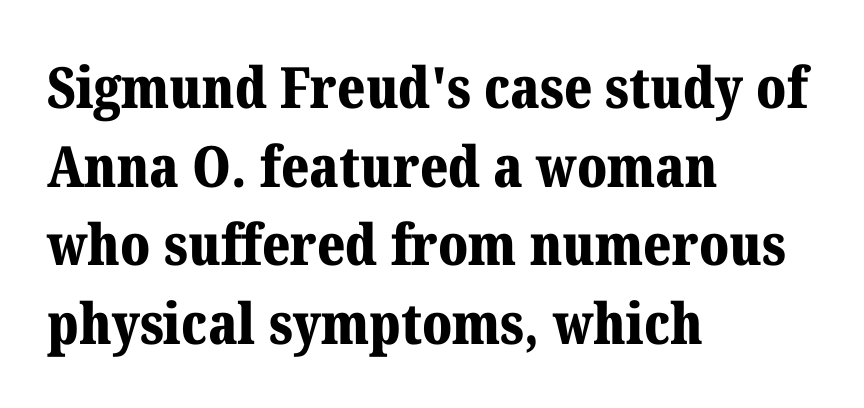
{"serif": "yes", "italic": "no", "bold": "yes", "weight": "bold", "width": "normal", "stroke_contrast": "medium", "x_height": "medium", "monospaced": "no", "underline": "no", "align": "left", "line_spacing": "normal", "line_spacing_ratio": 1.38, "letter_spacing": "normal", "letter_spacing_em": 0.0, "glyph_px": 57}
